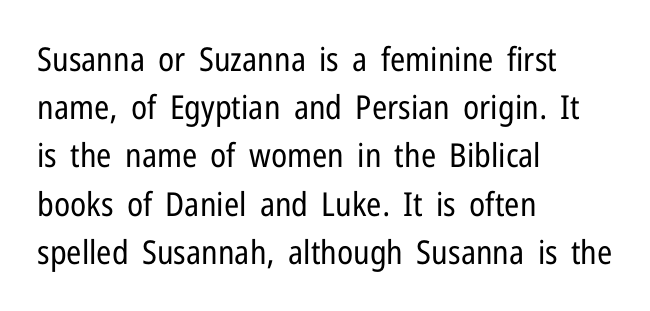
In CSS terms this would be text-align: left. The type sits square on the baseline with zero lean. Varying glyph widths throughout — classic text-font behaviour. The words here are not underlined. Regarding leading, the lines here are spaced in the standard way.
